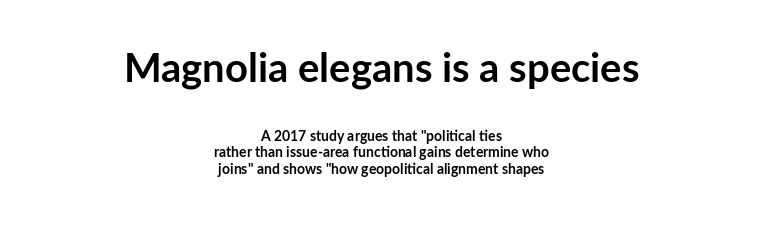
Q: Is the text bold? A: Yes.
Q: Is the text italic (slanted)? A: No, it is upright.
Q: Is the typeface a serif or a sans-serif typeface? A: Sans-serif.
Q: Is the text underlined? A: No.
Q: How is the paragraph aligned? A: Centered.
Q: Is the spacing between letters normal or unusually wide? A: Normal.
Q: Which block of text is set in a larger size, the first (top) or the second (bottom)? A: The first (top) one.
Q: Width (condensed, normal, or wide)? A: Normal.
Q: Stroke contrast? A: Low.
Q: x-height? A: Medium.
Q: Monospaced? A: No.
